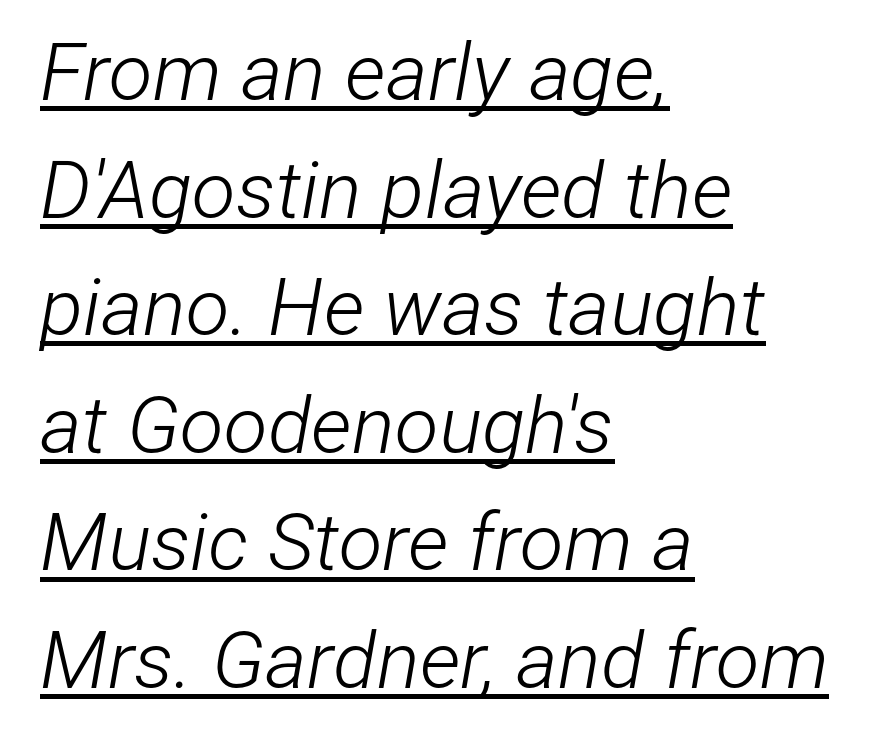
Q: Is the text bold? A: No.
Q: Is the text italic (slanted)? A: Yes, it leans right by about 12 degrees.
Q: Is the text underlined? A: Yes.
Q: How is the paragraph aligned? A: Left-aligned.
Q: Is the spacing between letters normal or unusually wide? A: Normal.
Q: Is the spacing between lines tight, normal or loose? A: Normal.
Q: Width (condensed, normal, or wide)? A: Condensed.
Q: Stroke contrast? A: Low.
Q: x-height? A: Medium.
Q: Monospaced? A: No.
